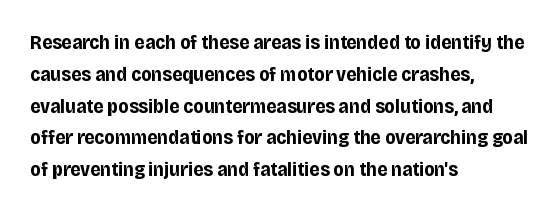
{"italic": "no", "bold": "yes", "underline": "no", "align": "left", "line_spacing": "normal", "line_spacing_ratio": 1.59, "letter_spacing": "normal", "letter_spacing_em": 0.0, "glyph_px": 20}
